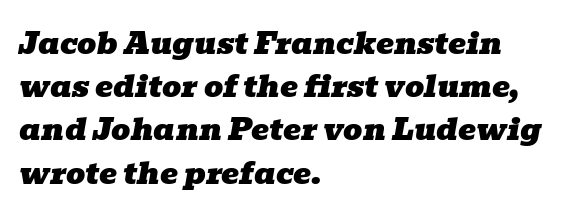
The type is set solid horizontally, with unmodified tracking. Every character sits at an angle, as italics do. Rows of type keep a routine distance in the vertical direction. Visually the block forms a straight wall on the left and a jagged coastline on the right.
